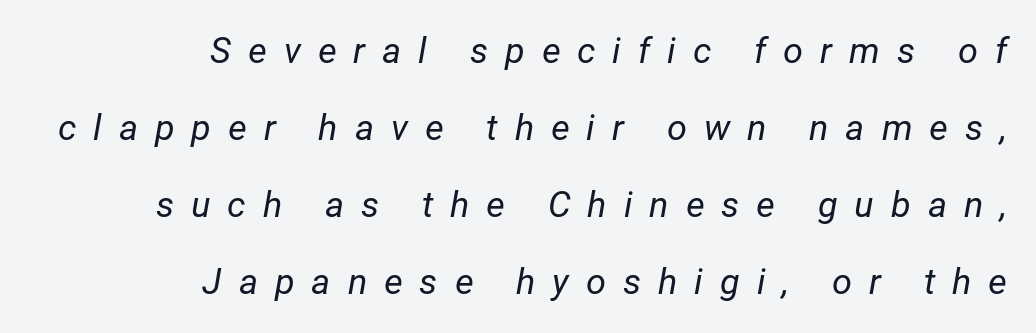
Weight: regular or lighter. Honestly, the rows look like they've been pulled way apart. Compared with a flush-left layout, this one pins lines to the opposite, right side. Rendered with sloped, italic letterforms. Think of a printed novel: that variable character pitch is what you see here.
